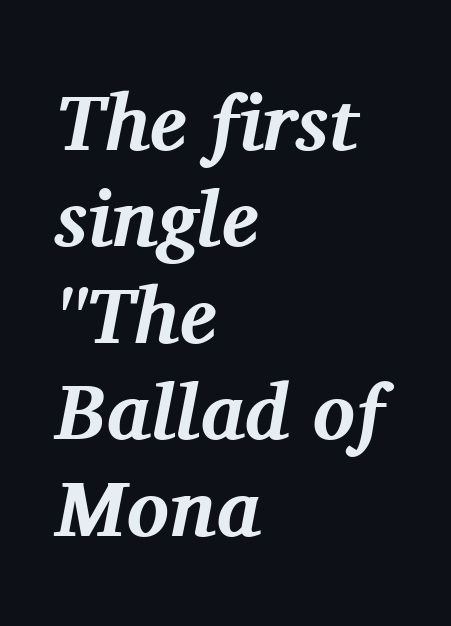
The strip under each line holds only bare page. There is no visible air inserted between adjacent glyphs. Notice how thick the strokes are: this is what a full bold looks like. The face used here is seriffed, in the tradition of book romans. It's the slanting kind of type. The letters advance in unequal steps, a hallmark of proportional type.
